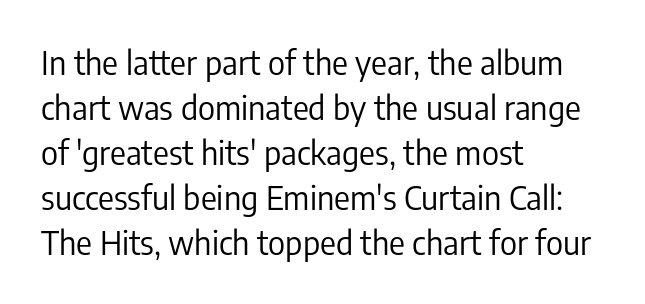
The letters stand upright; this is a roman face. No word sits above an underline. The characters are drawn with everyday or finer stroke widths. Is the block centered? No — it sits flush against the left margin. Does extra space separate the letters? No, they use regular spacing. These lines are rendered in a variable-pitch font.
